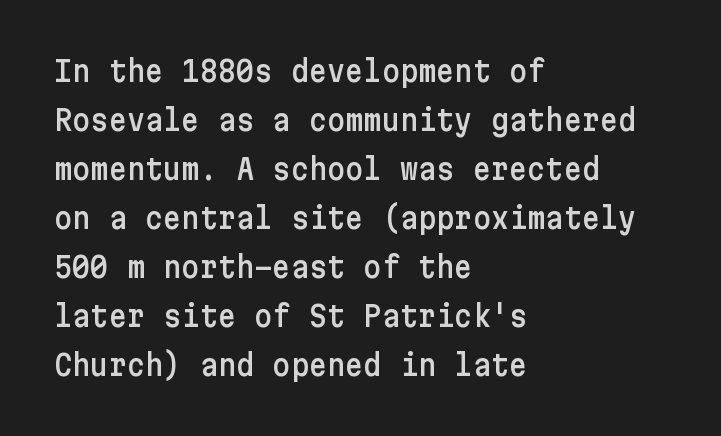
{"serif": "no", "italic": "no", "width": "normal", "stroke_contrast": "low", "x_height": "medium", "underline": "no", "align": "left", "line_spacing_ratio": 1.75, "letter_spacing": "normal", "letter_spacing_em": 0.0, "glyph_px": 28}
